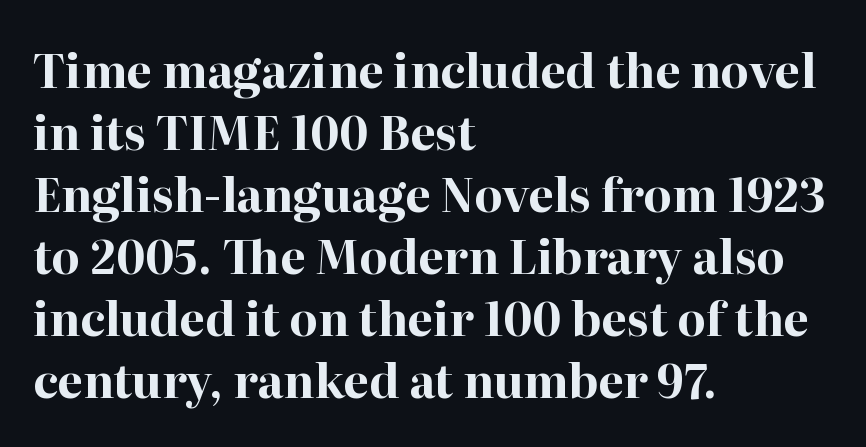
The image shows 46 px bold serif type, upright; set left-aligned, normal line spacing (1.35x), normal letter spacing, not underlined; high stroke contrast and a medium x-height.
